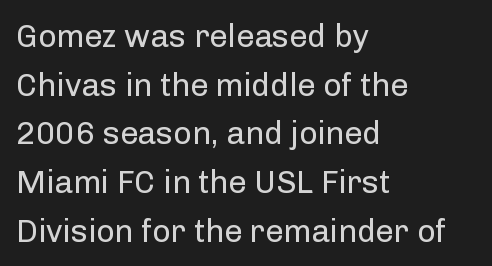
Grotesque or geometric, the face here clearly has no serifs. This is the regular roman posture of the typeface. Tracking value appears to be zero — textbook default spacing. The block of text has a typical density, with ordinary space between rows. The rendering uses natural spacing where letterforms have individual widths. Has an underline been added? It has not.
